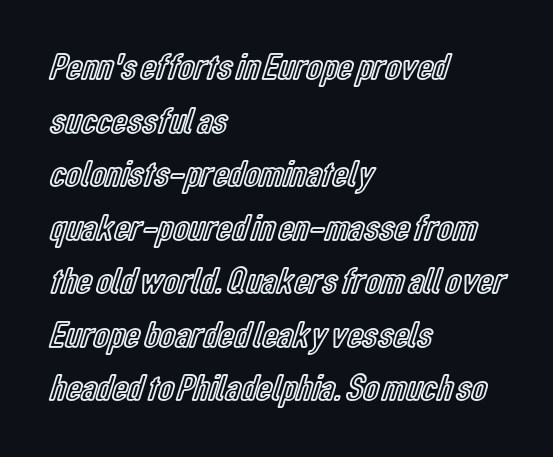
Q: Is the text italic (slanted)? A: Yes.
Q: Is the text underlined? A: No.
Q: How is the paragraph aligned? A: Left-aligned.
Q: Is the spacing between letters normal or unusually wide? A: Normal.
Q: Is the spacing between lines tight, normal or loose? A: Normal.
Q: Width (condensed, normal, or wide)? A: Condensed.
Q: x-height? A: Medium.
Q: Monospaced? A: No.
